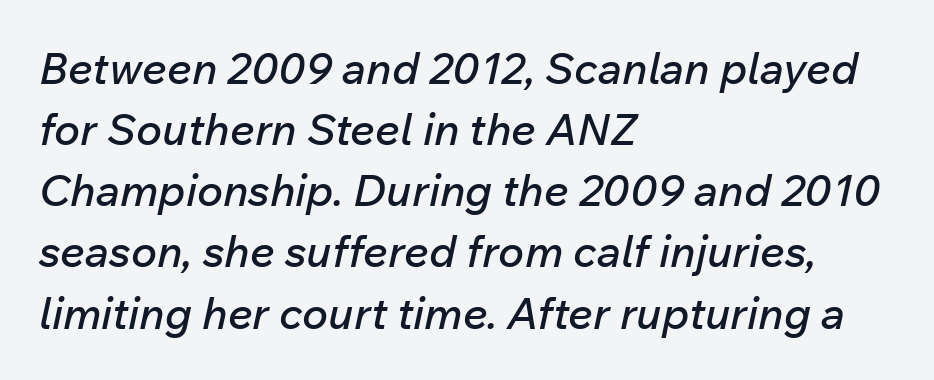
{"italic": "yes", "lean": "right", "slant_degrees": 12, "width": "normal", "stroke_contrast": "low", "x_height": "medium", "monospaced": "no", "underline": "no", "align": "left", "line_spacing": "normal", "line_spacing_ratio": 1.39, "letter_spacing": "normal", "letter_spacing_em": 0.0, "glyph_px": 44}
